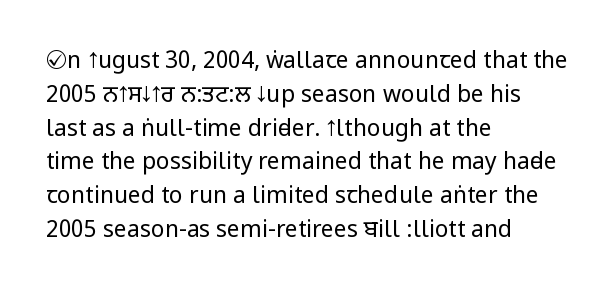
Just letters on the line, the space beneath them empty. Evenly set lines give the paragraph a standard silhouette. Heft: none added — not bold. Notice how the passage keeps a crisp vertical edge on the left only. No extra tracking has been applied to these lines. A roman cut, with each character standing at attention.
